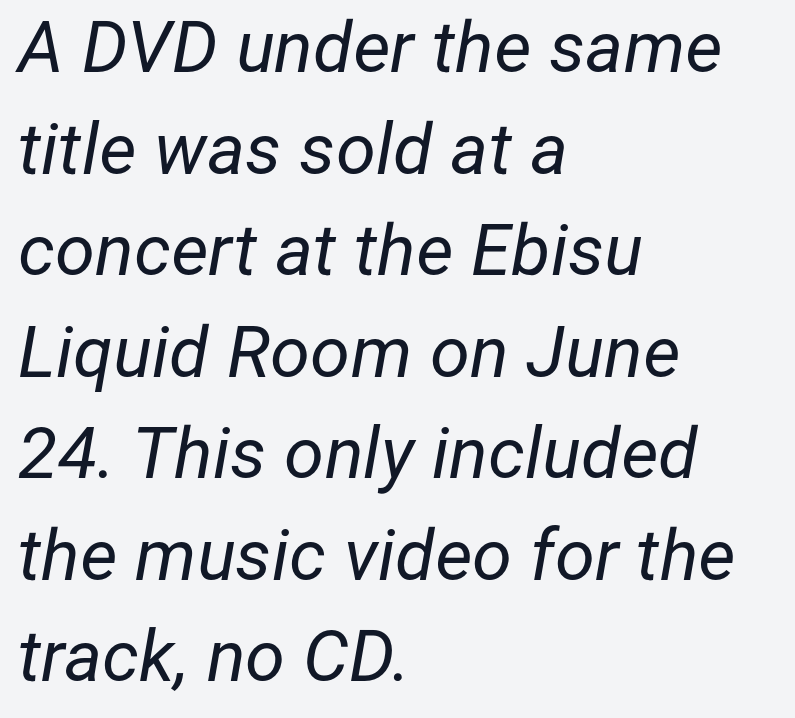
The lines sit at an ordinary, default distance from one another. Characters follow at the spacing the type designer built in. Looking at the ascenders, they clearly lean. If you drew a ruler down the left edge, every line would touch it. Stem width sits at or under what a default text font uses.
